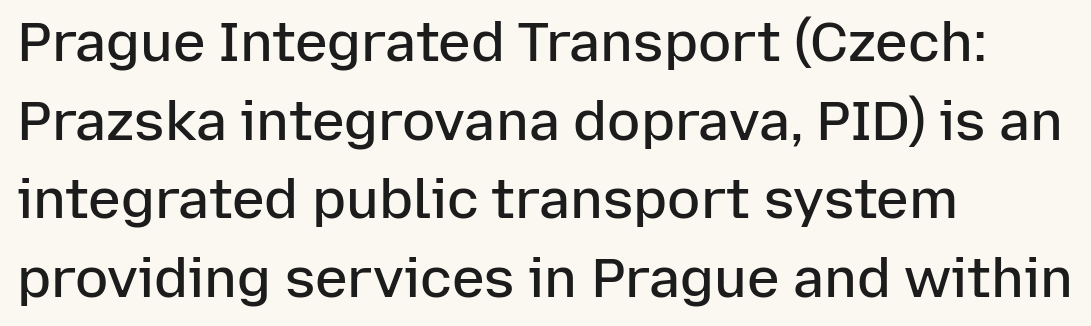
The image shows 55 px semibold sans-serif type, upright; set left-aligned, normal line spacing (1.43x), normal letter spacing, not underlined; low stroke contrast and a medium x-height.
